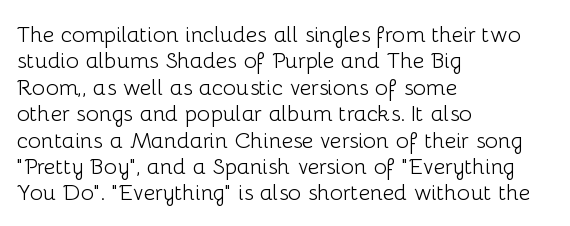
This sample uses an upright cut, with every glyph sitting square on the baseline. Underlining? Definitely not there. Heaviness? Minimal to ordinary, like unemphasized prose. Short note: letters normally spaced. Where is the straight margin? On the left.
